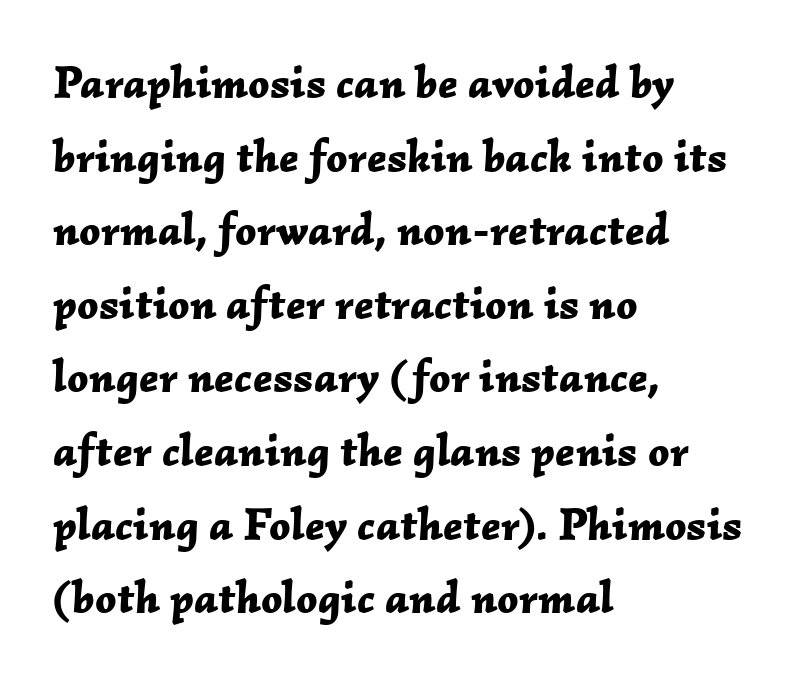
{"italic": "yes", "lean": "right", "slant_degrees": 2, "bold": "yes", "weight": "bold", "width": "normal", "stroke_contrast": "low", "x_height": "medium", "monospaced": "no", "underline": "no", "align": "left", "line_spacing": "normal", "line_spacing_ratio": 1.6, "letter_spacing": "normal", "letter_spacing_em": 0.0, "glyph_px": 46}
